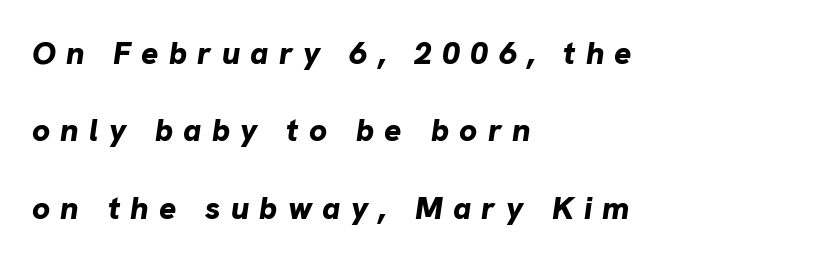
The image shows 32 px bold type, italic (leaning right); set left-aligned, loose line spacing (2.42x), unusually wide letter spacing (+0.32 em), not underlined; low stroke contrast and a medium x-height.
